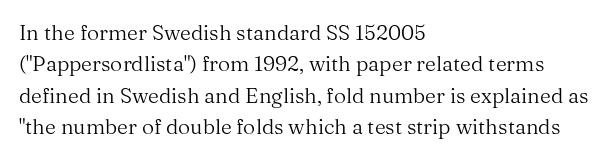
The image shows 21 px text type, upright; set left-aligned, normal line spacing (1.5x), normal letter spacing, not underlined.
